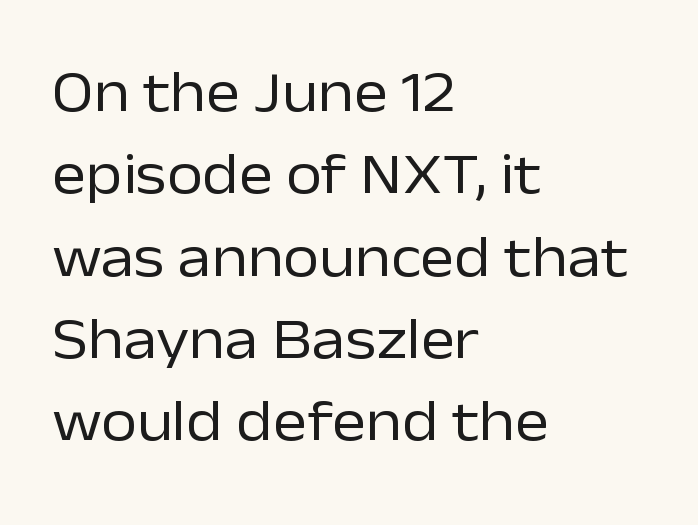
Horizontal alignment here is leftward, the default for most running prose. Rows of type keep a routine distance in the vertical direction. Varying glyph widths throughout — classic text-font behaviour. Anything drawn beneath the words? Only blank space. The rendering shows plain stroke endings on the letterforms — a sans-serif design.
